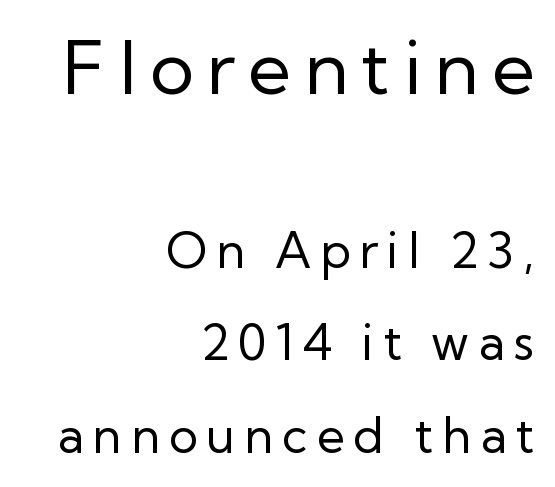
The typeface has the unassuming heft of standard copy or less. If you drew a ruler down the right edge, every line would touch it. The face used here is proportionally spaced, like ordinary book or web type. The glyphs in this specimen are sans serif. Whoever set this made the first block the dominant, larger element.
